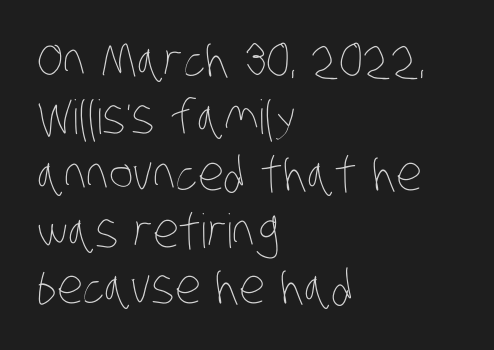
The typeface has the unassuming heft of standard copy or less. Nothing unusual about the tracking: characters are spaced as the font intends. The strip under each line holds only bare page. If you drew a ruler down the left edge, every line would touch it.
